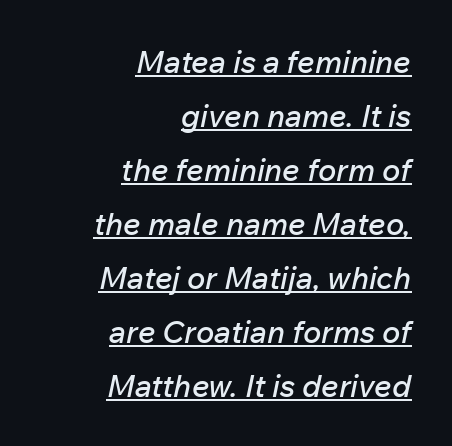
The image shows 31 px text type, italic (leaning right); set right-aligned, line spacing 1.74x, normal letter spacing, underlined; low stroke contrast and a medium x-height.
